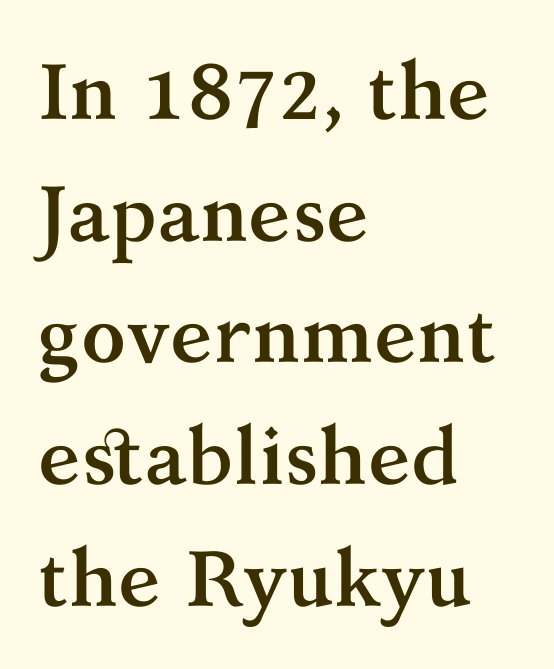
The image shows 79 px semibold serif type, upright; set left-aligned, normal line spacing (1.54x), normal letter spacing, not underlined; medium stroke contrast and a medium x-height.
